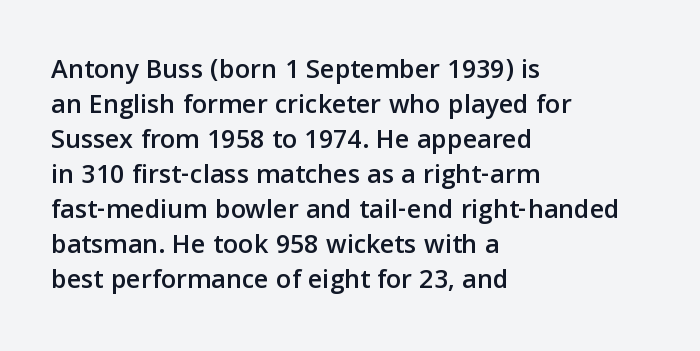
Q: Is the text italic (slanted)? A: No, it is upright.
Q: Is the typeface a serif or a sans-serif typeface? A: Sans-serif.
Q: Is the text underlined? A: No.
Q: How is the paragraph aligned? A: Left-aligned.
Q: Is the spacing between letters normal or unusually wide? A: Normal.
Q: Is the spacing between lines tight, normal or loose? A: Normal.
Q: Width (condensed, normal, or wide)? A: Normal.
Q: Stroke contrast? A: Low.
Q: x-height? A: Medium.
Q: Monospaced? A: No.
